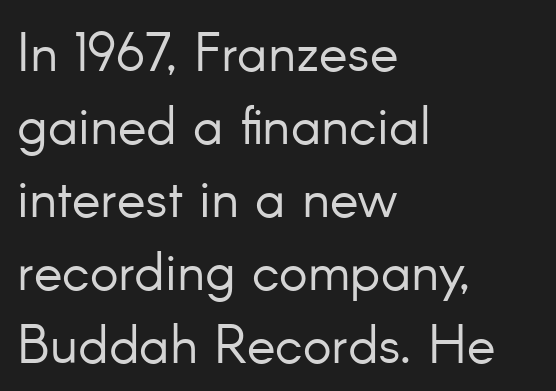
The area under the type is left untouched. A normal amount of white space separates one row of letters from the next. Every row of glyphs begins at an identical x-position on the left. Unlike a traditional serif, this face leaves its strokes unadorned. Tracking value appears to be zero — textbook default spacing.
